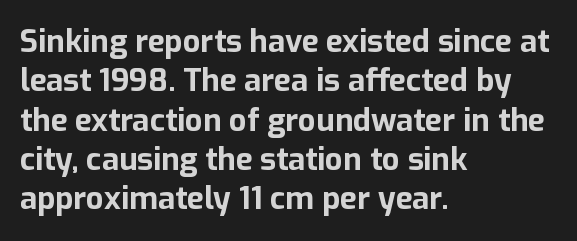
The image shows 31 px bold sans-serif type, upright; set left-aligned, normal line spacing (1.27x), normal letter spacing, not underlined; low stroke contrast and a medium x-height.
